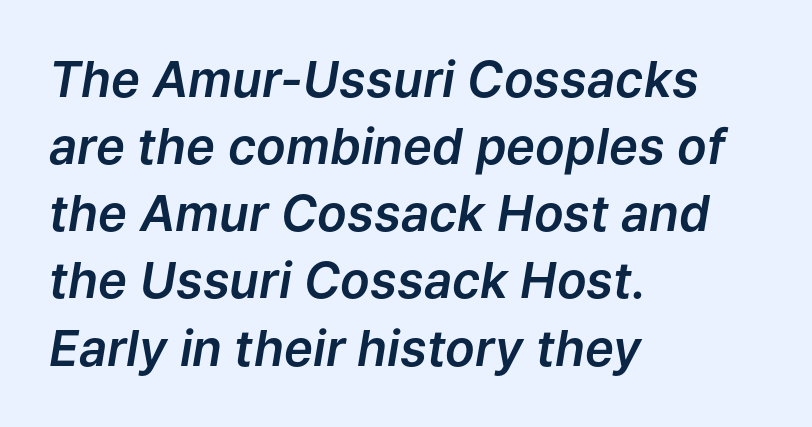
{"italic": "yes", "lean": "right", "slant_degrees": 9, "width": "normal", "stroke_contrast": "low", "x_height": "medium", "monospaced": "no", "underline": "no", "align": "left", "line_spacing": "normal", "line_spacing_ratio": 1.37, "letter_spacing": "normal", "letter_spacing_em": 0.0, "glyph_px": 49}
